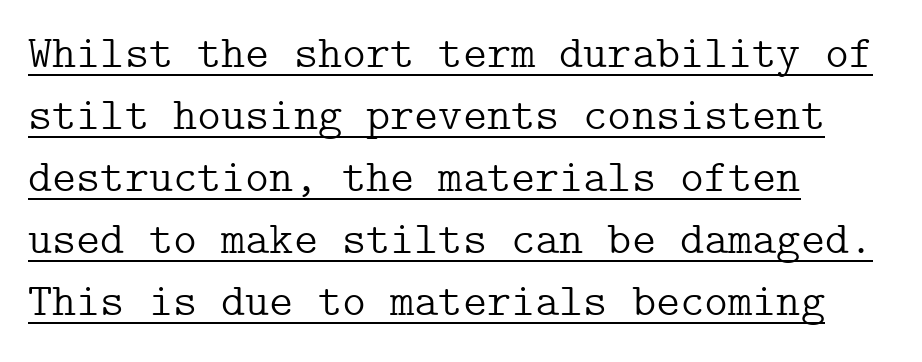
{"serif": "yes", "italic": "no", "bold": "no", "weight": "light", "width": "normal", "stroke_contrast": "low", "x_height": "medium", "underline": "yes", "align": "left", "line_spacing": "normal", "line_spacing_ratio": 1.35, "letter_spacing": "normal", "letter_spacing_em": 0.0, "glyph_px": 46}
